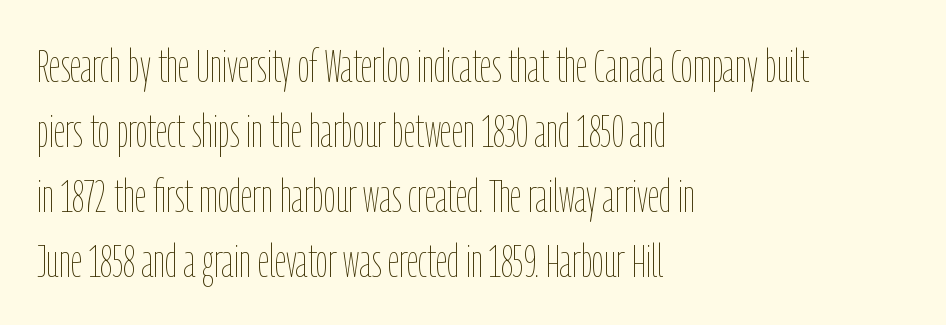
The image shows 46 px thin, condensed type, upright; set left-aligned, normal line spacing (1.41x), normal letter spacing, not underlined; low stroke contrast and a medium x-height.
